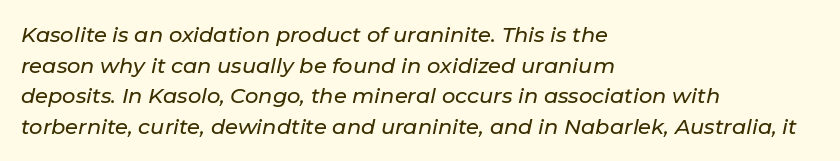
Q: Is the text italic (slanted)? A: Yes, it leans right by about 11 degrees.
Q: Is the text underlined? A: No.
Q: How is the paragraph aligned? A: Left-aligned.
Q: Is the spacing between letters normal or unusually wide? A: Normal.
Q: Is the spacing between lines tight, normal or loose? A: Normal.
